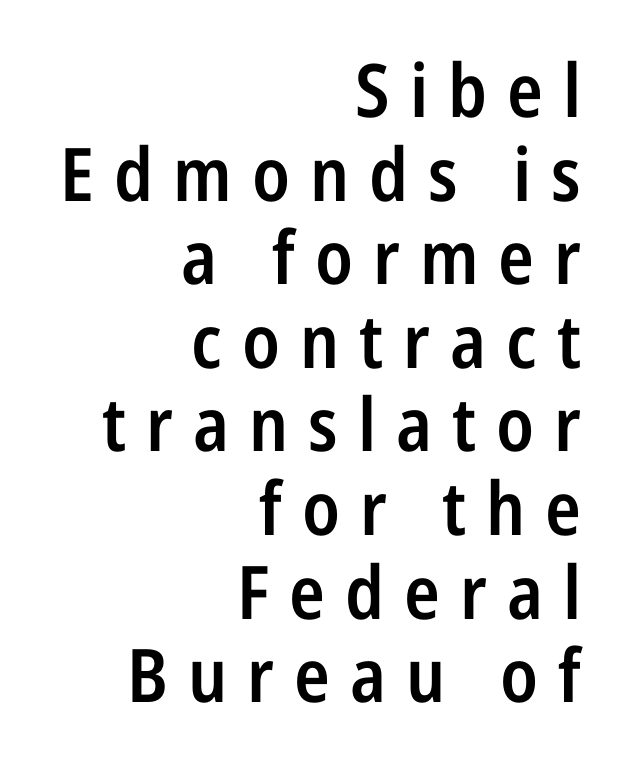
Q: Is the text bold? A: Semi-bold.
Q: Is the text italic (slanted)? A: No, it is upright.
Q: Is the typeface a serif or a sans-serif typeface? A: Sans-serif.
Q: Is the text underlined? A: No.
Q: How is the paragraph aligned? A: Right-aligned.
Q: Is the spacing between letters normal or unusually wide? A: Unusually wide.
Q: Is the spacing between lines tight, normal or loose? A: Tight.
Q: Width (condensed, normal, or wide)? A: Condensed.
Q: Stroke contrast? A: Low.
Q: x-height? A: Medium.
Q: Monospaced? A: No.
